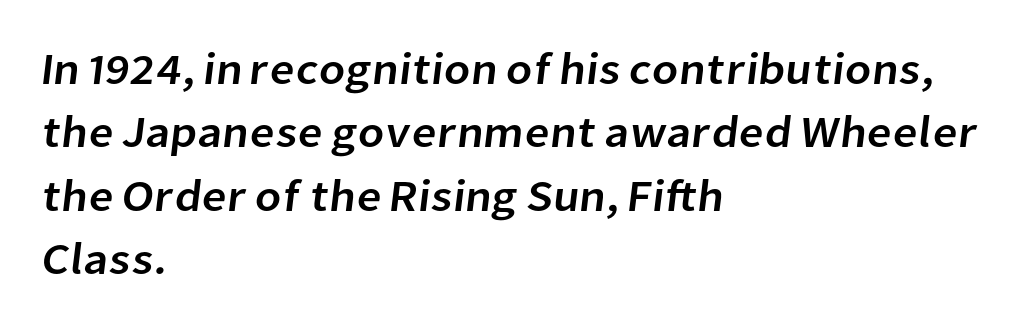
No word sits above an underline. Whoever set this chose a conventional vertical rhythm. Here the designer chose a conventional face with non-uniform glyph widths. Students, note that the glyphs here touch the page at normal intervals. Look at the bottom of the vertical strokes: they stop flat, with no serifs. The lines in this sample share a left origin and differ only in where they stop.
